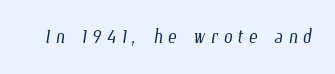
The baseline area is clear. Heft: none added — not bold. What stands out about the letter spacing? Its width — letters are far apart.
